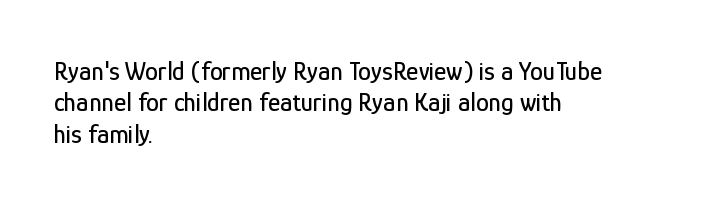
Q: Is the text italic (slanted)? A: No, it is upright.
Q: Is the text underlined? A: No.
Q: How is the paragraph aligned? A: Left-aligned.
Q: Is the spacing between letters normal or unusually wide? A: Normal.
